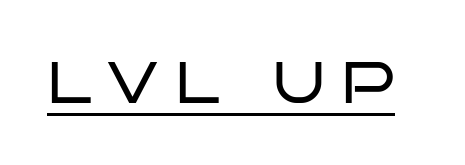
Q: Is the text bold? A: No.
Q: Is the text italic (slanted)? A: No, it is upright.
Q: Is the typeface a serif or a sans-serif typeface? A: Sans-serif.
Q: Is the text underlined? A: Yes.
Q: Is the spacing between letters normal or unusually wide? A: Unusually wide.
Q: Width (condensed, normal, or wide)? A: Wide.
Q: Stroke contrast? A: Low.
Q: x-height? A: Large.
Q: Monospaced? A: No.
